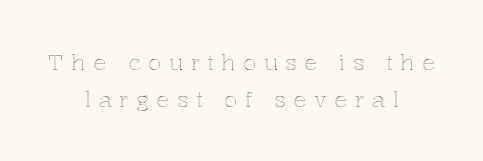
Q: Is the text italic (slanted)? A: No, it is upright.
Q: Is the text underlined? A: No.
Q: How is the paragraph aligned? A: Centered.
Q: Is the spacing between letters normal or unusually wide? A: Unusually wide.
Q: Is the spacing between lines tight, normal or loose? A: Normal.
